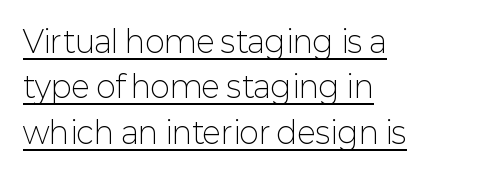
Q: Is the text bold? A: No.
Q: Is the text italic (slanted)? A: No, it is upright.
Q: Is the typeface a serif or a sans-serif typeface? A: Sans-serif.
Q: Is the text underlined? A: Yes.
Q: How is the paragraph aligned? A: Left-aligned.
Q: Is the spacing between letters normal or unusually wide? A: Normal.
Q: Is the spacing between lines tight, normal or loose? A: Normal.
Q: Width (condensed, normal, or wide)? A: Normal.
Q: Stroke contrast? A: Low.
Q: x-height? A: Medium.
Q: Monospaced? A: No.
